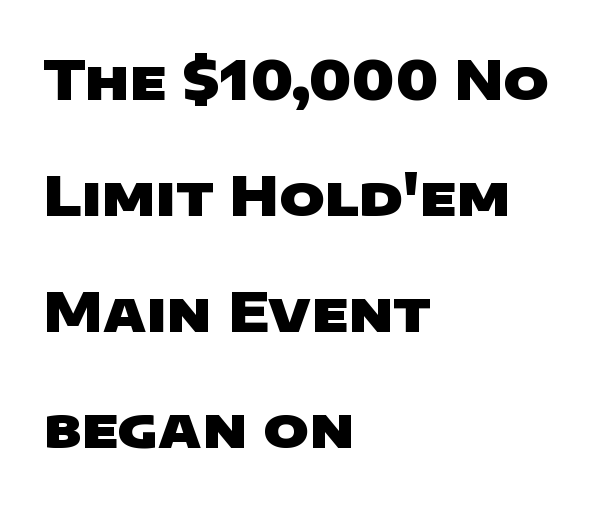
{"serif": "no", "bold": "yes", "weight": "heavy", "width": "wide", "stroke_contrast": "low", "x_height": "large", "monospaced": "no", "underline": "no", "align": "left", "line_spacing": "loose", "line_spacing_ratio": 2.11, "letter_spacing": "normal", "letter_spacing_em": 0.0, "glyph_px": 55}
